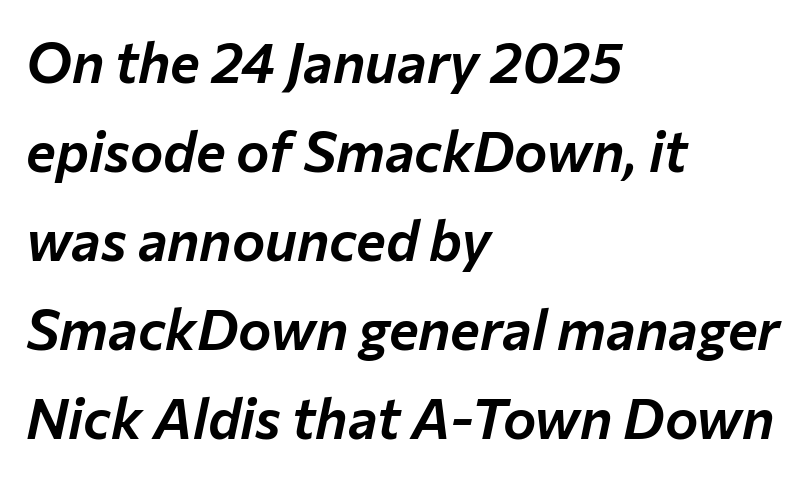
These lines were composed using italics. These lines are set flush left with a ragged right edge. Compared with typical paragraphs, the rows here are spaced about the same. Spacing verdict: proportional, widths tailored to each character. Words appear dense and cohesive because spacing is normal.
